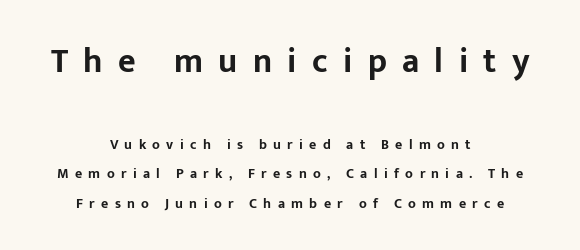
Q: Is the text bold? A: Yes.
Q: Is the text italic (slanted)? A: No, it is upright.
Q: Is the typeface a serif or a sans-serif typeface? A: Sans-serif.
Q: Is the text underlined? A: No.
Q: How is the paragraph aligned? A: Centered.
Q: Is the spacing between letters normal or unusually wide? A: Unusually wide.
Q: Is the spacing between lines tight, normal or loose? A: Loose.
Q: Which block of text is set in a larger size, the first (top) or the second (bottom)? A: The first (top) one.
Q: Width (condensed, normal, or wide)? A: Normal.
Q: Stroke contrast? A: Low.
Q: x-height? A: Medium.
Q: Monospaced? A: No.
